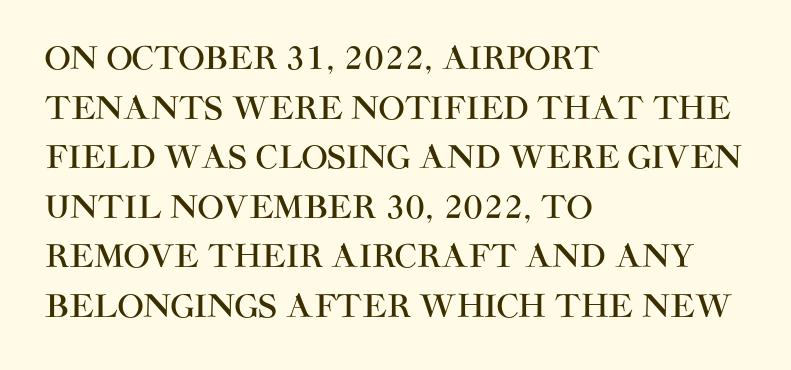
Q: Is the text italic (slanted)? A: No, it is upright.
Q: Is the typeface a serif or a sans-serif typeface? A: Sans-serif.
Q: Is the text underlined? A: No.
Q: How is the paragraph aligned? A: Left-aligned.
Q: Is the spacing between letters normal or unusually wide? A: Normal.
Q: Is the spacing between lines tight, normal or loose? A: Normal.
Q: Width (condensed, normal, or wide)? A: Normal.
Q: Stroke contrast? A: High.
Q: x-height? A: Large.
Q: Monospaced? A: No.
